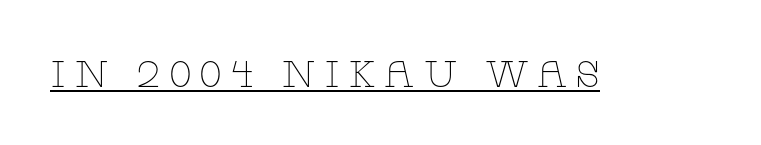
Q: Is the text bold? A: No.
Q: Is the text italic (slanted)? A: No, it is upright.
Q: Is the typeface a serif or a sans-serif typeface? A: Serif.
Q: Is the text underlined? A: Yes.
Q: Is the spacing between letters normal or unusually wide? A: Unusually wide.
Q: Width (condensed, normal, or wide)? A: Wide.
Q: Stroke contrast? A: Low.
Q: x-height? A: Large.
Q: Monospaced? A: No.
